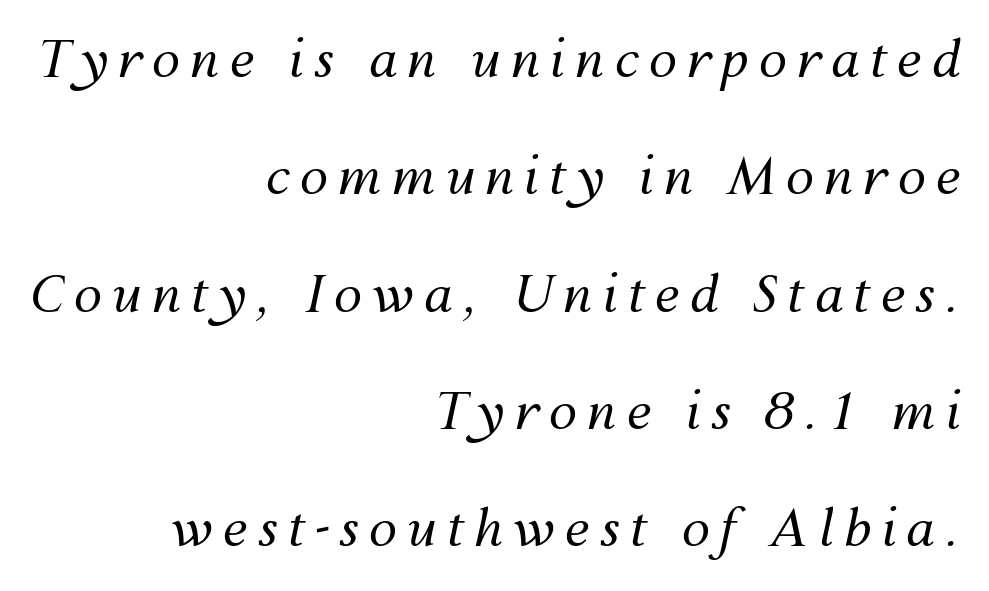
Q: Is the text bold? A: No.
Q: Is the text italic (slanted)? A: Yes, it leans right by about 12 degrees.
Q: Is the text underlined? A: No.
Q: How is the paragraph aligned? A: Right-aligned.
Q: Is the spacing between lines tight, normal or loose? A: Loose.
Q: Width (condensed, normal, or wide)? A: Normal.
Q: Stroke contrast? A: Medium.
Q: x-height? A: Medium.
Q: Monospaced? A: No.
